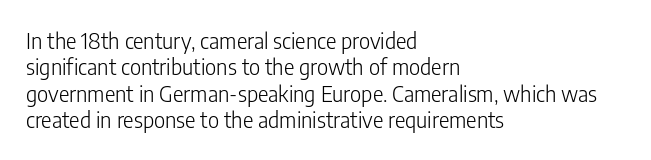
This sample uses an upright cut, with every glyph sitting square on the baseline. Underlining? Definitely not there. Heaviness? Minimal to ordinary, like unemphasized prose. Short note: letters normally spaced. Where is the straight margin? On the left.
